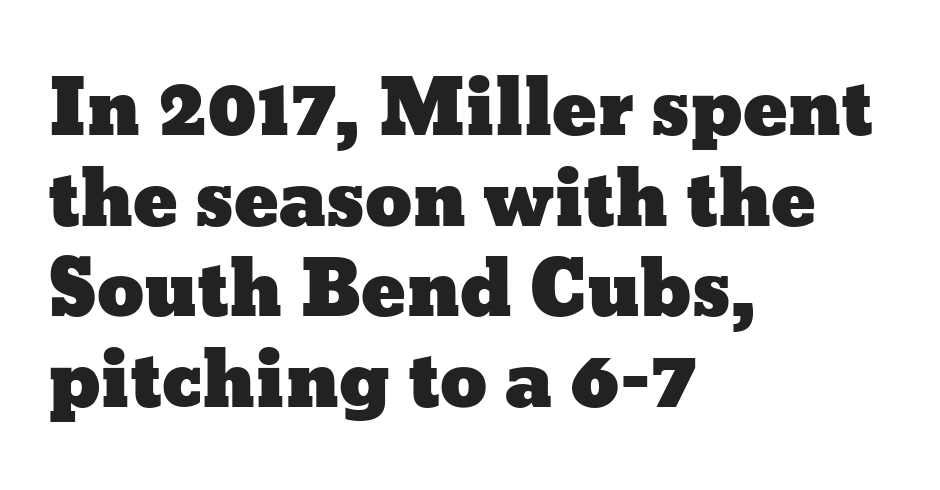
The image shows 75 px wide type, upright; set left-aligned, line spacing 1.21x, normal letter spacing, not underlined; low stroke contrast and a medium x-height.
